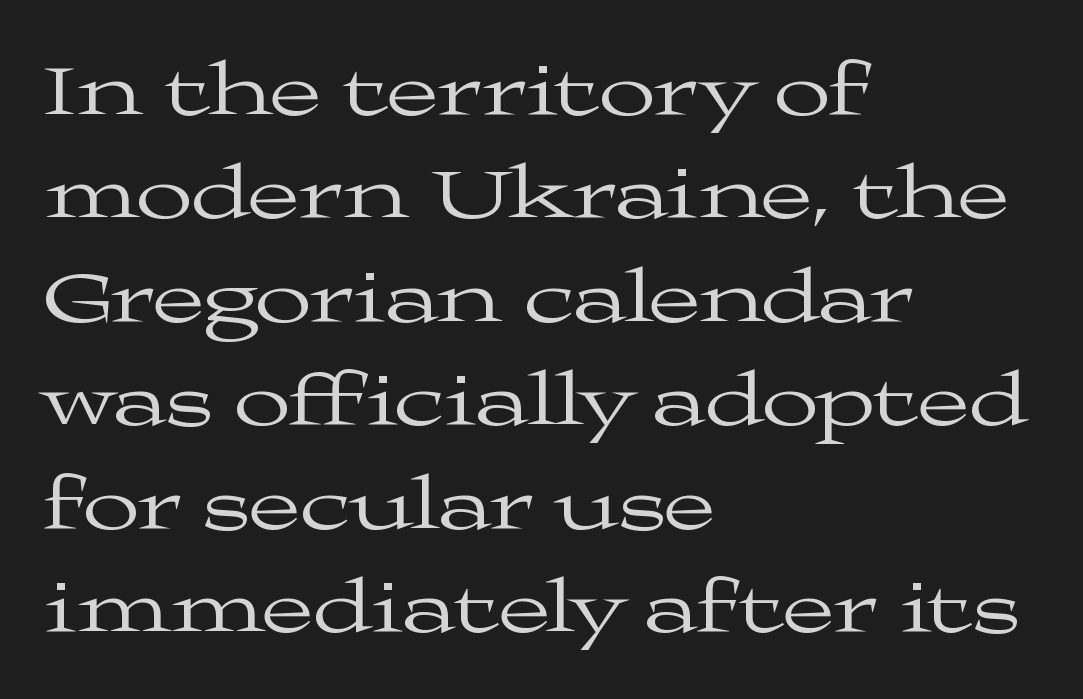
The image shows 75 px regular-weight, wide serif type, upright; set left-aligned, normal line spacing (1.38x), normal letter spacing, not underlined; medium stroke contrast and a medium x-height.
